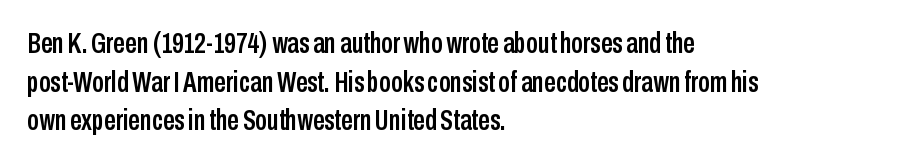
{"serif": "no", "italic": "no", "width": "condensed", "stroke_contrast": "low", "x_height": "medium", "monospaced": "no", "underline": "no", "align": "left", "line_spacing": "normal", "line_spacing_ratio": 1.33, "letter_spacing": "normal", "letter_spacing_em": 0.0, "glyph_px": 29}
